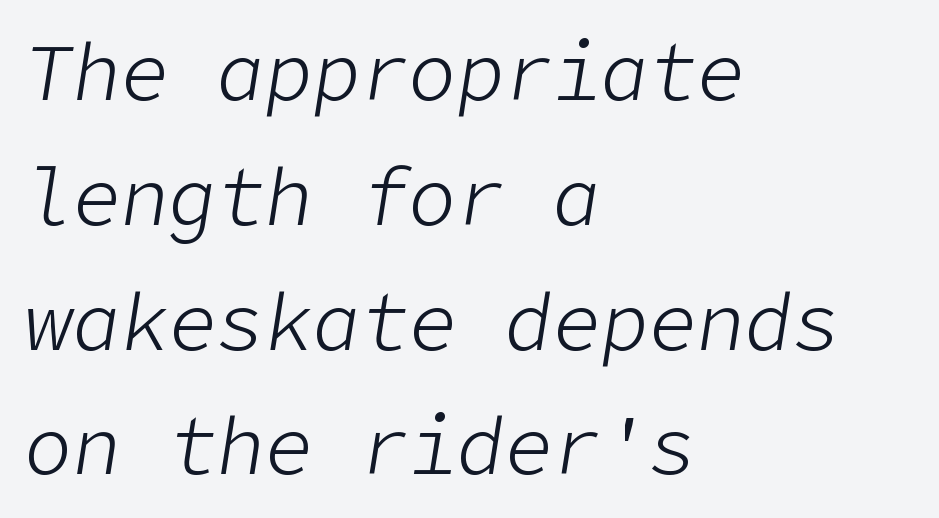
Slanted lettering throughout. A bare baseline throughout the passage. The vertical gap from one line to the next is medium. This sample is left-justified, so line endings fall wherever the words run out.
